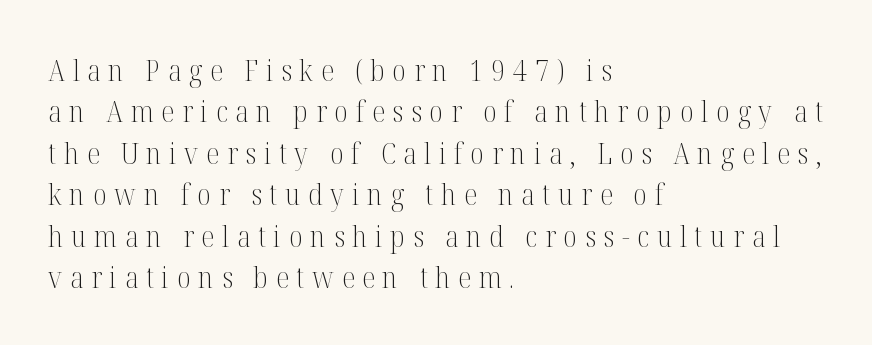
{"serif": "yes", "italic": "no", "bold": "no", "weight": "light", "width": "condensed", "stroke_contrast": "medium", "x_height": "medium", "monospaced": "no", "underline": "no", "align": "left", "line_spacing": "normal", "line_spacing_ratio": 1.38, "letter_spacing": "wide", "letter_spacing_em": 0.26, "glyph_px": 30}
